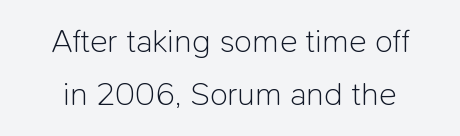
{"serif": "no", "italic": "no", "bold": "no", "weight": "light", "width": "normal", "stroke_contrast": "low", "x_height": "medium", "monospaced": "no", "underline": "no", "line_spacing": "normal", "line_spacing_ratio": 1.61, "letter_spacing": "normal", "letter_spacing_em": 0.0, "glyph_px": 33}
